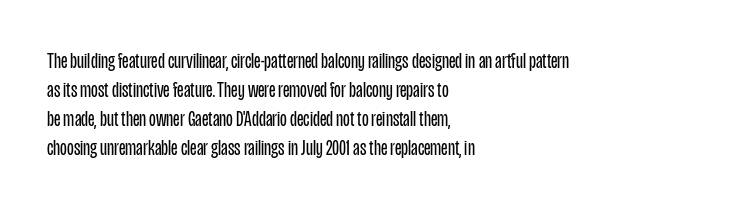
The image shows 22 px text type, upright; set left-aligned, normal line spacing (1.32x), normal letter spacing, not underlined.
